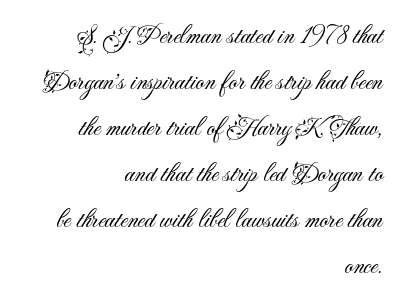
Line endings align vertically; line beginnings do not. Compared with typical body copy, the letter spacing here is the same. On a weight scale, this lands at 450 or below. A clean baseline with only descenders dipping below it.
